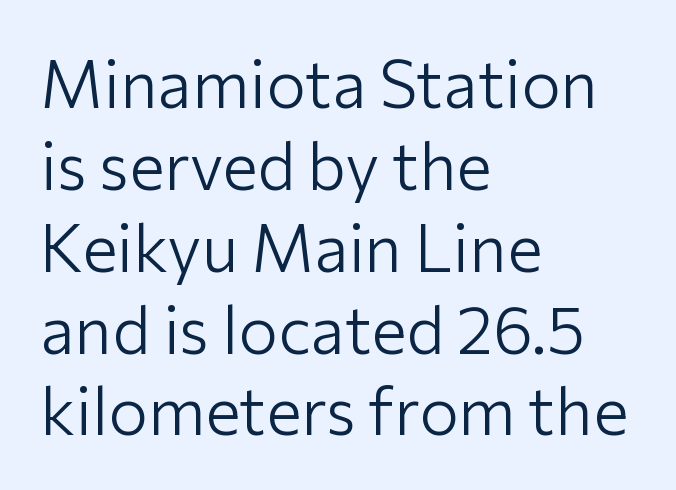
Designer's note — italics off, roman on. The typeface has the unassuming heft of standard copy or less. The paragraph has a hard left edge and a soft right edge. The rendering shows plain stroke endings on the letterforms — a sans-serif design.
